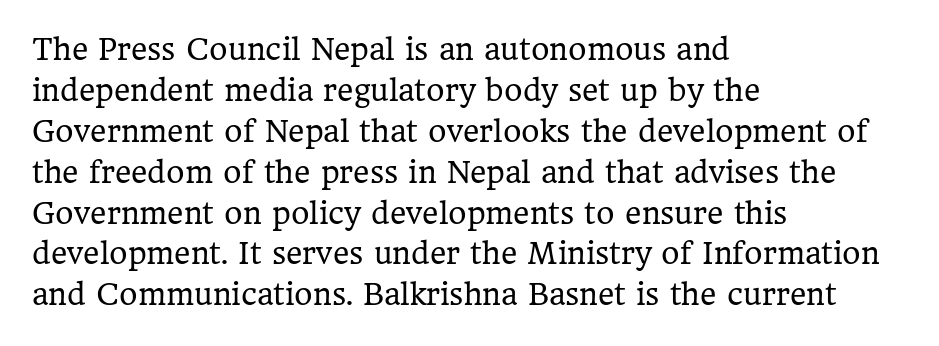
{"serif": "yes", "italic": "no", "bold": "no", "weight": "regular", "width": "normal", "stroke_contrast": "low", "x_height": "medium", "monospaced": "no", "underline": "no", "align": "left", "line_spacing": "normal", "line_spacing_ratio": 1.46, "letter_spacing": "normal", "letter_spacing_em": 0.0, "glyph_px": 28}
